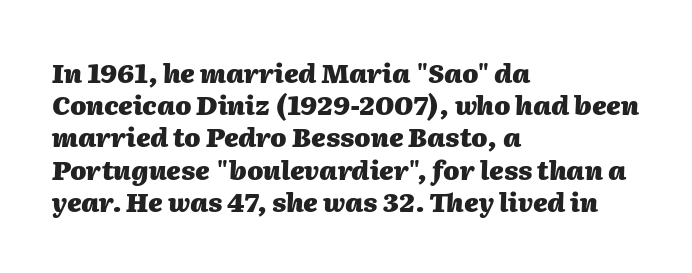
{"italic": "yes", "lean": "right", "slant_degrees": 2, "bold": "yes", "underline": "no", "align": "left", "line_spacing_ratio": 1.24, "letter_spacing": "normal", "letter_spacing_em": 0.0, "glyph_px": 26}
